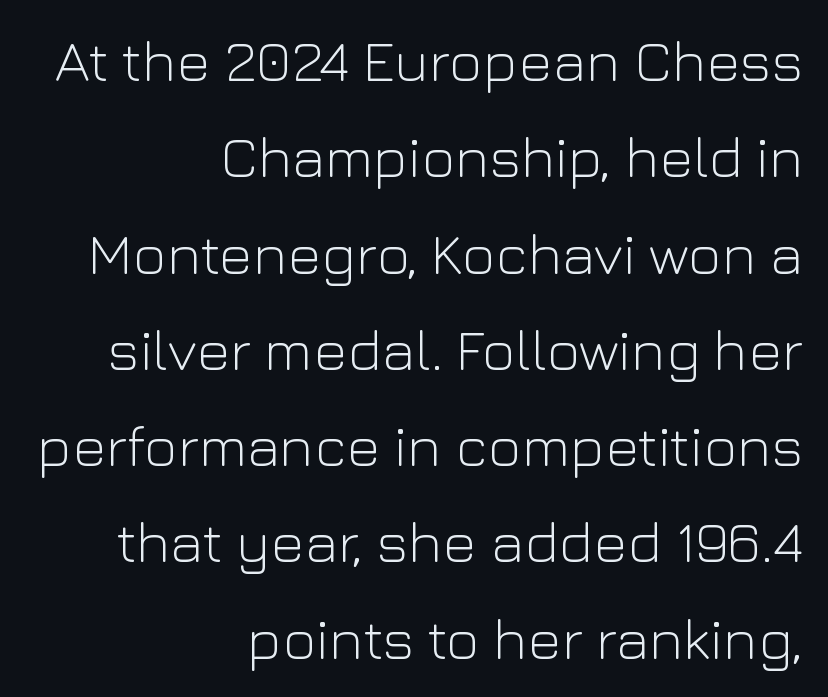
Q: Is the text bold? A: No.
Q: Is the text italic (slanted)? A: No, it is upright.
Q: Is the typeface a serif or a sans-serif typeface? A: Sans-serif.
Q: Is the text underlined? A: No.
Q: How is the paragraph aligned? A: Right-aligned.
Q: Is the spacing between letters normal or unusually wide? A: Normal.
Q: Is the spacing between lines tight, normal or loose? A: Normal.
Q: Width (condensed, normal, or wide)? A: Normal.
Q: Stroke contrast? A: Low.
Q: x-height? A: Medium.
Q: Monospaced? A: No.
